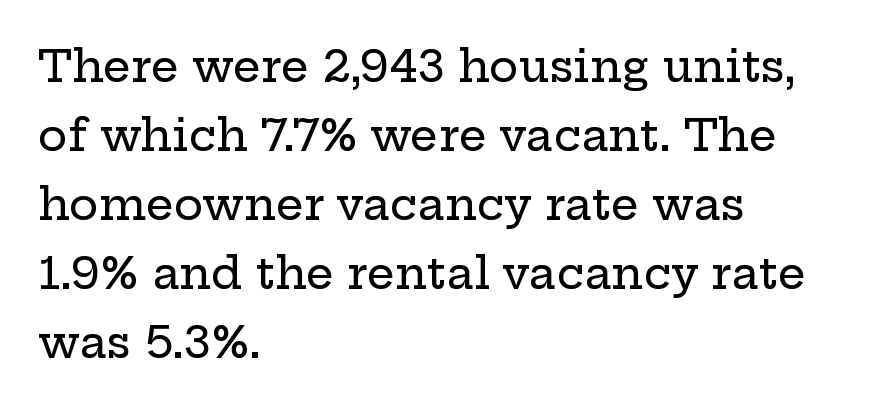
Q: Is the text italic (slanted)? A: No, it is upright.
Q: Is the typeface a serif or a sans-serif typeface? A: Serif.
Q: Is the text underlined? A: No.
Q: How is the paragraph aligned? A: Left-aligned.
Q: Is the spacing between letters normal or unusually wide? A: Normal.
Q: Is the spacing between lines tight, normal or loose? A: Normal.
Q: Width (condensed, normal, or wide)? A: Wide.
Q: Stroke contrast? A: Low.
Q: x-height? A: Medium.
Q: Monospaced? A: No.
